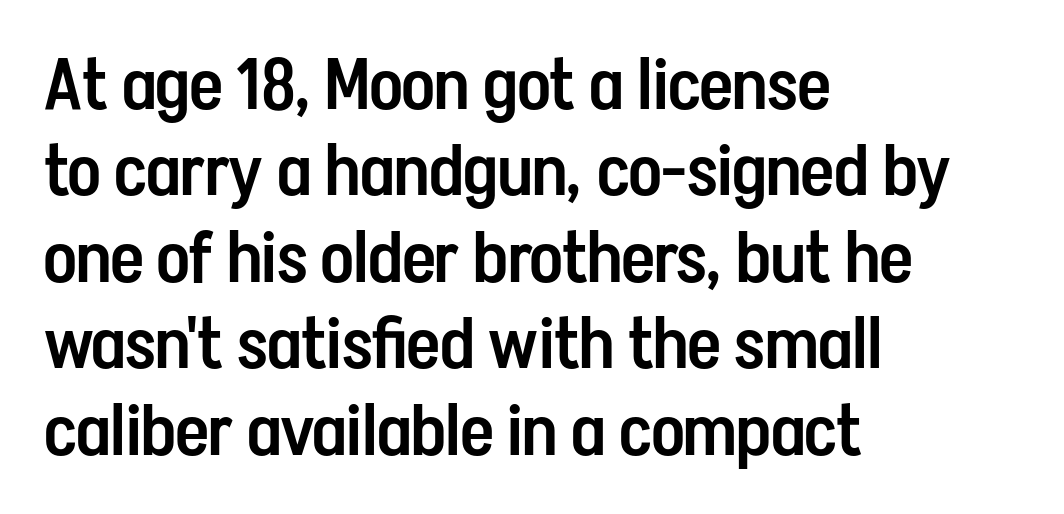
The image shows 72 px semibold, condensed sans-serif type, upright; set left-aligned, line spacing 1.2x, normal letter spacing, not underlined; low stroke contrast and a medium x-height.
